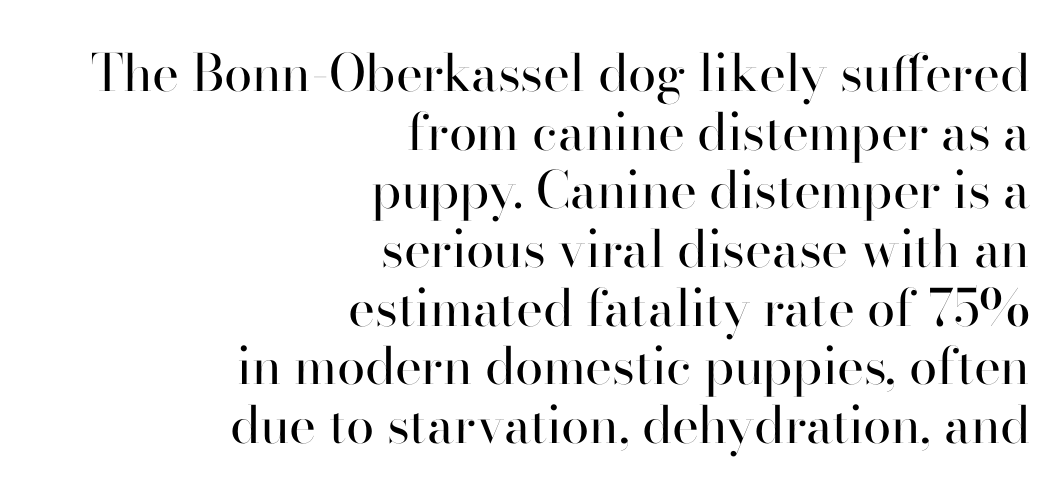
Leftover space on each line is placed entirely before the opening word. This rendering leaves character spacing at its baseline value. The string is rendered with underlining switched off. Observe the absence of serifs on each vertical stroke in this sample. The passage shown is typed in a proportional face where columns would drift. You can tell it's not italic because the verticals are truly vertical.
